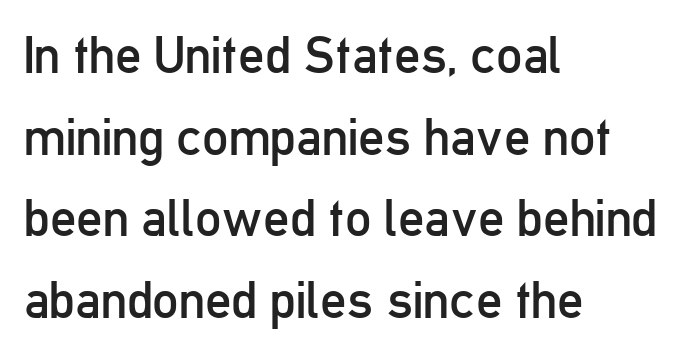
Q: Is the text bold? A: No.
Q: Is the text italic (slanted)? A: No, it is upright.
Q: Is the typeface a serif or a sans-serif typeface? A: Sans-serif.
Q: Is the text underlined? A: No.
Q: How is the paragraph aligned? A: Left-aligned.
Q: Is the spacing between letters normal or unusually wide? A: Normal.
Q: Is the spacing between lines tight, normal or loose? A: Normal.
Q: Width (condensed, normal, or wide)? A: Condensed.
Q: Stroke contrast? A: Low.
Q: x-height? A: Medium.
Q: Monospaced? A: No.
